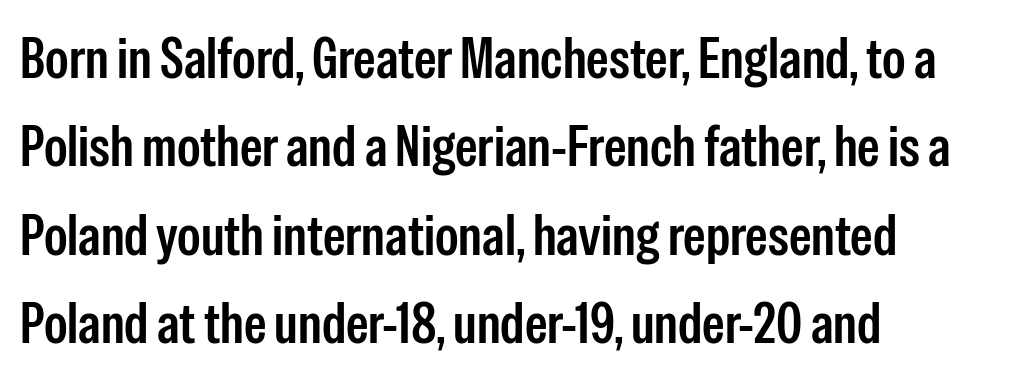
{"serif": "no", "italic": "no", "width": "condensed", "stroke_contrast": "low", "x_height": "medium", "monospaced": "no", "underline": "no", "align": "left", "line_spacing": "normal", "line_spacing_ratio": 1.55, "letter_spacing": "normal", "letter_spacing_em": 0.0, "glyph_px": 57}
